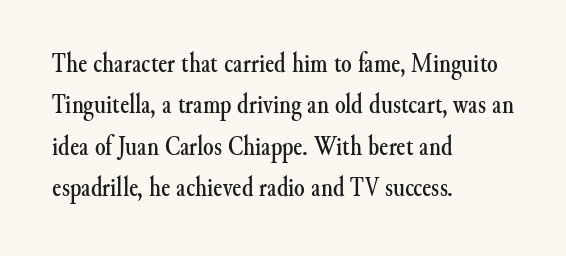
Q: Is the text italic (slanted)? A: No, it is upright.
Q: Is the text underlined? A: No.
Q: How is the paragraph aligned? A: Left-aligned.
Q: Is the spacing between letters normal or unusually wide? A: Normal.
Q: Is the spacing between lines tight, normal or loose? A: Normal.
